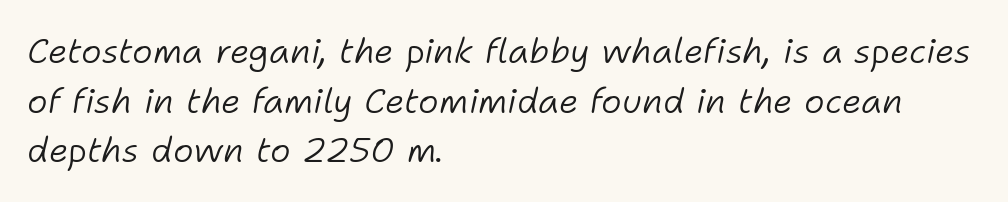
Q: Is the text bold? A: No.
Q: Is the text italic (slanted)? A: Yes, it leans right by about 11 degrees.
Q: Is the text underlined? A: No.
Q: How is the paragraph aligned? A: Left-aligned.
Q: Is the spacing between letters normal or unusually wide? A: Normal.
Q: Is the spacing between lines tight, normal or loose? A: Normal.
Q: Width (condensed, normal, or wide)? A: Normal.
Q: Stroke contrast? A: Low.
Q: x-height? A: Medium.
Q: Monospaced? A: No.
